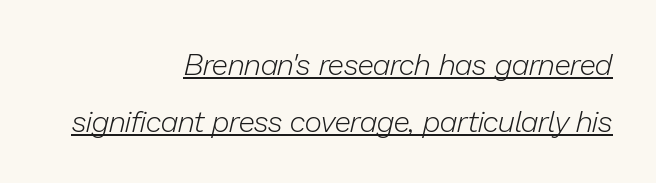
{"italic": "yes", "lean": "right", "slant_degrees": 13, "bold": "no", "weight": "light", "width": "normal", "stroke_contrast": "low", "x_height": "medium", "monospaced": "no", "underline": "yes", "align": "right", "line_spacing_ratio": 1.89, "letter_spacing": "normal", "letter_spacing_em": 0.0, "glyph_px": 30}
